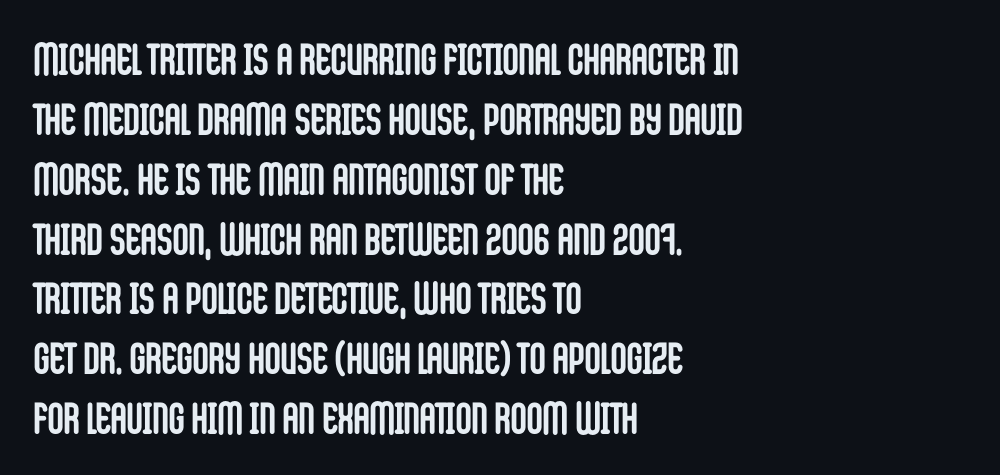
Q: Is the text bold? A: Yes.
Q: Is the text italic (slanted)? A: No, it is upright.
Q: Is the typeface a serif or a sans-serif typeface? A: Sans-serif.
Q: Is the text underlined? A: No.
Q: How is the paragraph aligned? A: Left-aligned.
Q: Is the spacing between letters normal or unusually wide? A: Normal.
Q: Is the spacing between lines tight, normal or loose? A: Normal.
Q: Width (condensed, normal, or wide)? A: Condensed.
Q: Stroke contrast? A: Low.
Q: x-height? A: Large.
Q: Monospaced? A: No.
